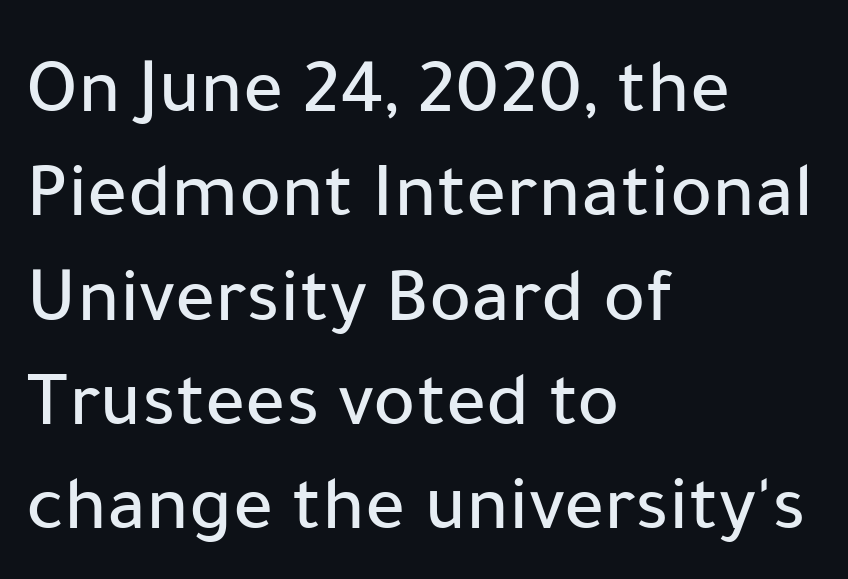
The image shows 79 px sans-serif type, upright; set left-aligned, normal line spacing (1.32x), normal letter spacing, not underlined; low stroke contrast and a medium x-height.
